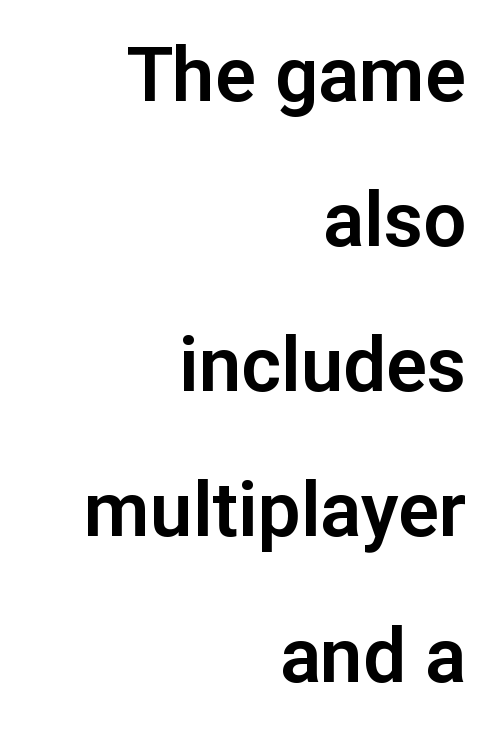
{"serif": "no", "italic": "no", "width": "normal", "stroke_contrast": "low", "x_height": "medium", "monospaced": "no", "underline": "no", "align": "right", "line_spacing": "loose", "line_spacing_ratio": 1.91, "letter_spacing": "normal", "letter_spacing_em": 0.0, "glyph_px": 76}
